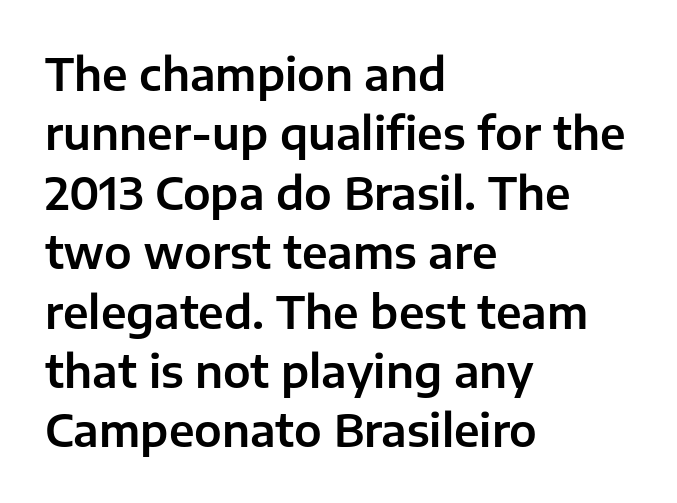
The image shows 44 px sans-serif type, upright; set left-aligned, normal line spacing (1.35x), normal letter spacing, not underlined; low stroke contrast and a medium x-height.
